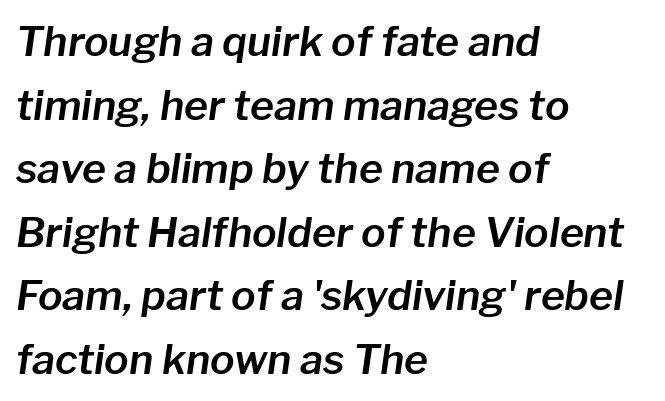
{"italic": "yes", "lean": "right", "slant_degrees": 8, "width": "normal", "stroke_contrast": "low", "x_height": "medium", "monospaced": "no", "underline": "no", "align": "left", "line_spacing": "normal", "line_spacing_ratio": 1.55, "letter_spacing": "normal", "letter_spacing_em": 0.0, "glyph_px": 41}
